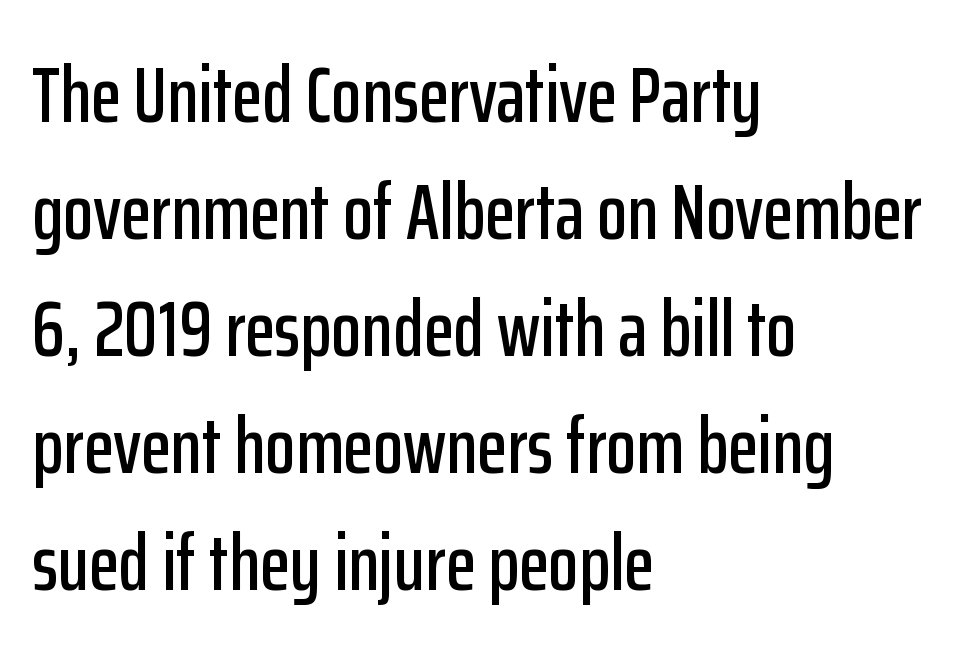
Q: Is the text italic (slanted)? A: No, it is upright.
Q: Is the typeface a serif or a sans-serif typeface? A: Sans-serif.
Q: Is the text underlined? A: No.
Q: How is the paragraph aligned? A: Left-aligned.
Q: Is the spacing between letters normal or unusually wide? A: Normal.
Q: Is the spacing between lines tight, normal or loose? A: Normal.
Q: Width (condensed, normal, or wide)? A: Condensed.
Q: Stroke contrast? A: Low.
Q: x-height? A: Medium.
Q: Monospaced? A: No.
